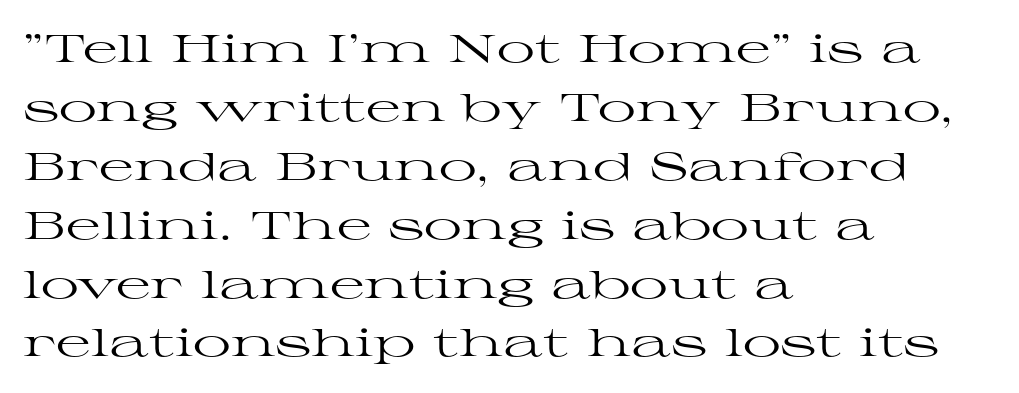
{"serif": "yes", "italic": "no", "bold": "no", "weight": "regular", "width": "wide", "stroke_contrast": "high", "x_height": "medium", "monospaced": "no", "underline": "no", "align": "left", "line_spacing": "normal", "line_spacing_ratio": 1.55, "letter_spacing": "normal", "letter_spacing_em": 0.0, "glyph_px": 38}
